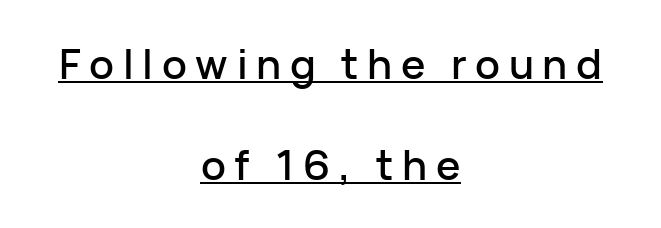
{"serif": "no", "italic": "no", "width": "normal", "stroke_contrast": "low", "x_height": "medium", "monospaced": "no", "underline": "yes", "align": "center", "line_spacing": "loose", "line_spacing_ratio": 2.46, "letter_spacing": "wide", "letter_spacing_em": 0.21, "glyph_px": 41}
